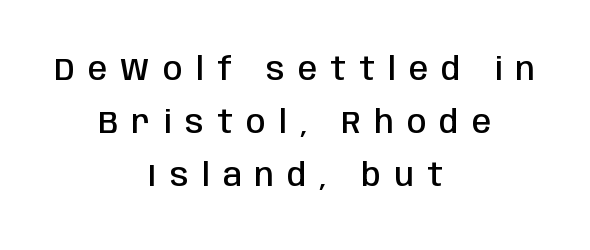
Q: Is the text bold? A: Semi-bold.
Q: Is the text italic (slanted)? A: No, it is upright.
Q: Is the typeface a serif or a sans-serif typeface? A: Sans-serif.
Q: Is the text underlined? A: No.
Q: How is the paragraph aligned? A: Centered.
Q: Is the spacing between letters normal or unusually wide? A: Unusually wide.
Q: Width (condensed, normal, or wide)? A: Condensed.
Q: Stroke contrast? A: Low.
Q: x-height? A: Large.
Q: Monospaced? A: No.
